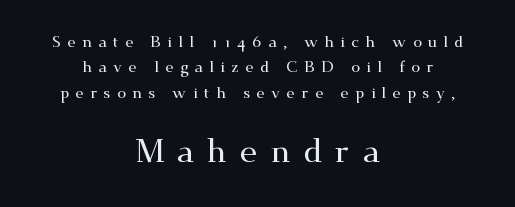
Q: Is the text italic (slanted)? A: No, it is upright.
Q: Is the typeface a serif or a sans-serif typeface? A: Serif.
Q: Is the text underlined? A: No.
Q: How is the paragraph aligned? A: Centered.
Q: Is the spacing between letters normal or unusually wide? A: Unusually wide.
Q: Is the spacing between lines tight, normal or loose? A: Normal.
Q: Which block of text is set in a larger size, the first (top) or the second (bottom)? A: The second (bottom) one.
Q: Width (condensed, normal, or wide)? A: Wide.
Q: Stroke contrast? A: Medium.
Q: x-height? A: Small.
Q: Monospaced? A: No.
